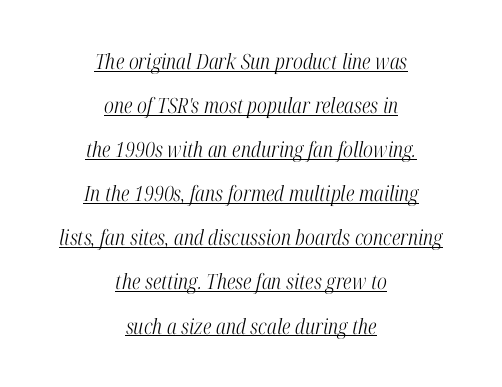
Widely set lines give the paragraph a tall, airy silhouette. The rendering keeps characters at their native spacing. This is not heavy type; no bold has been used. The lines are quadded center. The face used here appears with an underline applied.
